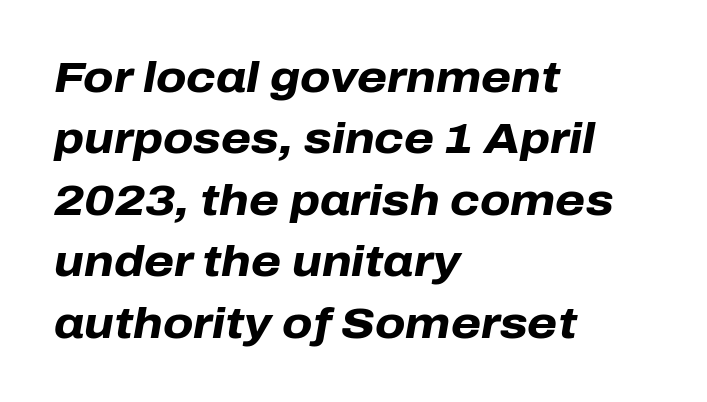
The image shows 43 px heavy type, italic (leaning right); set left-aligned, normal line spacing (1.43x), normal letter spacing, not underlined; low stroke contrast and a medium x-height.
